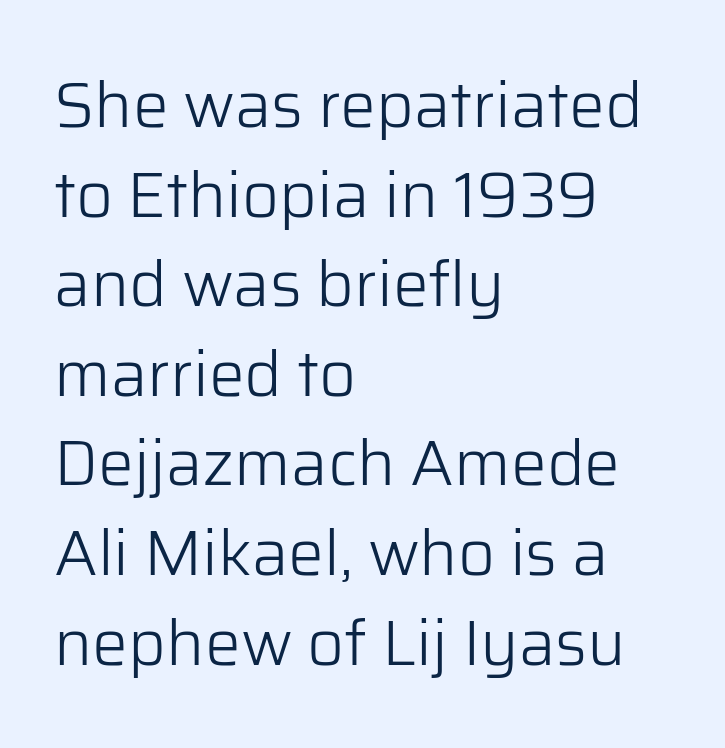
The image shows 64 px light sans-serif type, upright; set left-aligned, normal line spacing (1.4x), normal letter spacing, not underlined; low stroke contrast and a medium x-height.
